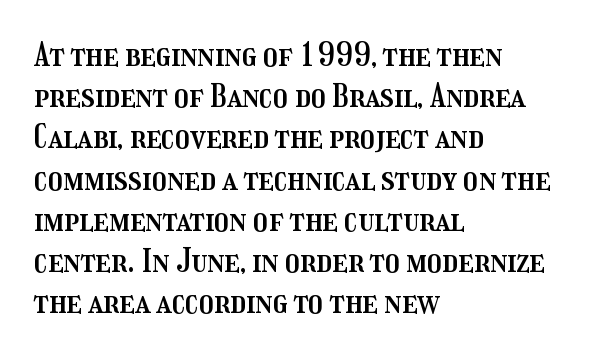
The image shows 33 px condensed type, upright; set left-aligned, normal line spacing (1.25x), normal letter spacing, not underlined; medium stroke contrast and a medium x-height.
